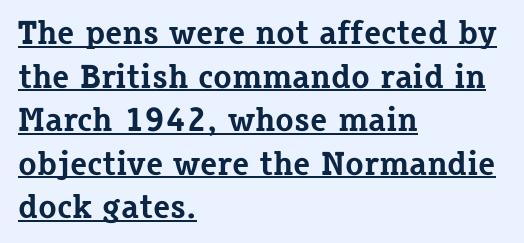
Compared with an ordinary text face, these strokes are far heavier — a full bold. A typesetter would label this face a serif. This is roman type, the default non-slanted kind. Spacing verdict: proportional, widths tailored to each character. This sample carries an underscore along the baseline area. Does the leading feel generous? No, just average.
